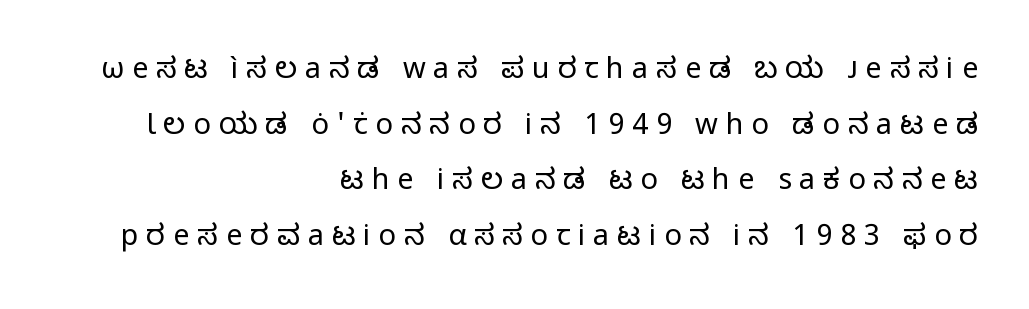
The image shows 29 px regular-weight sans-serif type, upright; set right-aligned, loose line spacing (1.92x), unusually wide letter spacing (+0.27 em), not underlined; low stroke contrast and a medium x-height.
